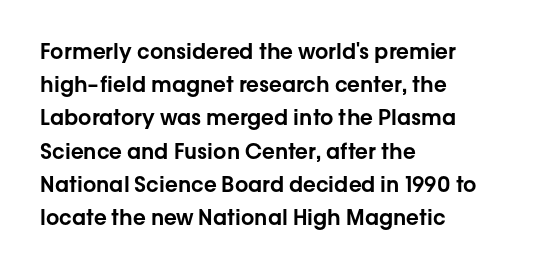
Q: Is the text italic (slanted)? A: No, it is upright.
Q: Is the text underlined? A: No.
Q: How is the paragraph aligned? A: Left-aligned.
Q: Is the spacing between letters normal or unusually wide? A: Normal.
Q: Is the spacing between lines tight, normal or loose? A: Normal.
